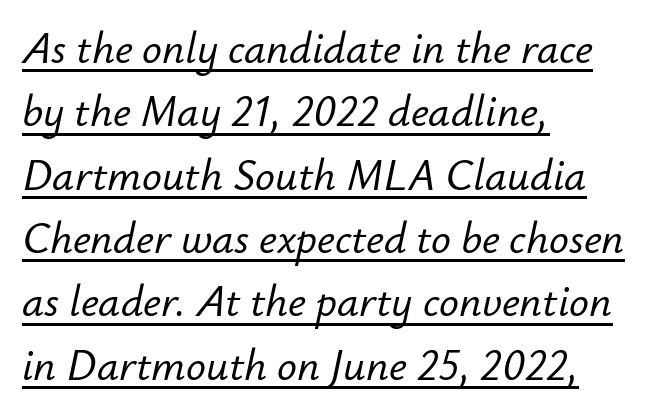
Q: Is the text italic (slanted)? A: Yes, it leans right by about 12 degrees.
Q: Is the text underlined? A: Yes.
Q: How is the paragraph aligned? A: Left-aligned.
Q: Is the spacing between letters normal or unusually wide? A: Normal.
Q: Is the spacing between lines tight, normal or loose? A: Normal.
Q: Width (condensed, normal, or wide)? A: Normal.
Q: Stroke contrast? A: Low.
Q: x-height? A: Small.
Q: Monospaced? A: No.
